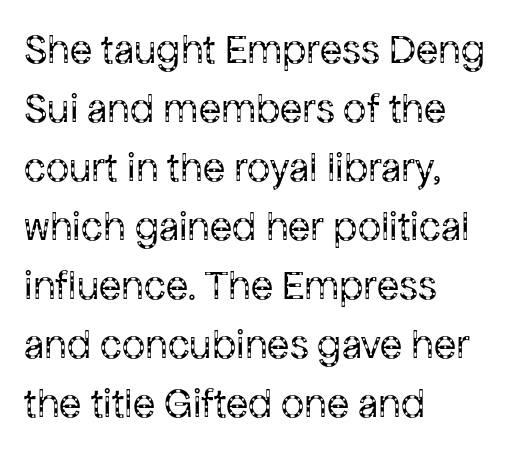
Q: Is the text bold? A: No.
Q: Is the text italic (slanted)? A: No, it is upright.
Q: Is the typeface a serif or a sans-serif typeface? A: Sans-serif.
Q: Is the text underlined? A: No.
Q: How is the paragraph aligned? A: Left-aligned.
Q: Is the spacing between letters normal or unusually wide? A: Normal.
Q: Is the spacing between lines tight, normal or loose? A: Normal.
Q: Width (condensed, normal, or wide)? A: Normal.
Q: Stroke contrast? A: Low.
Q: x-height? A: Medium.
Q: Monospaced? A: No.
